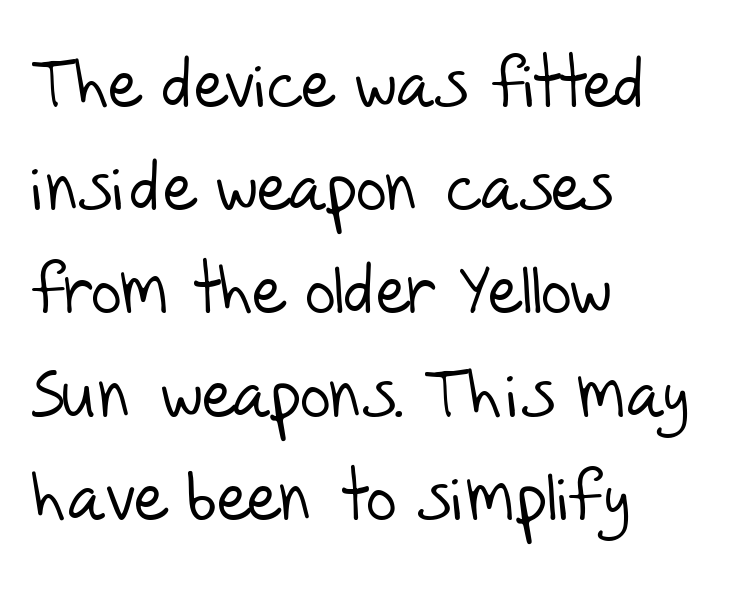
I'd call this a sans setting — the letters go barefoot. Heft: none added — not bold. Spacing verdict: proportional, widths tailored to each character. Clear beneath every line of the passage.
